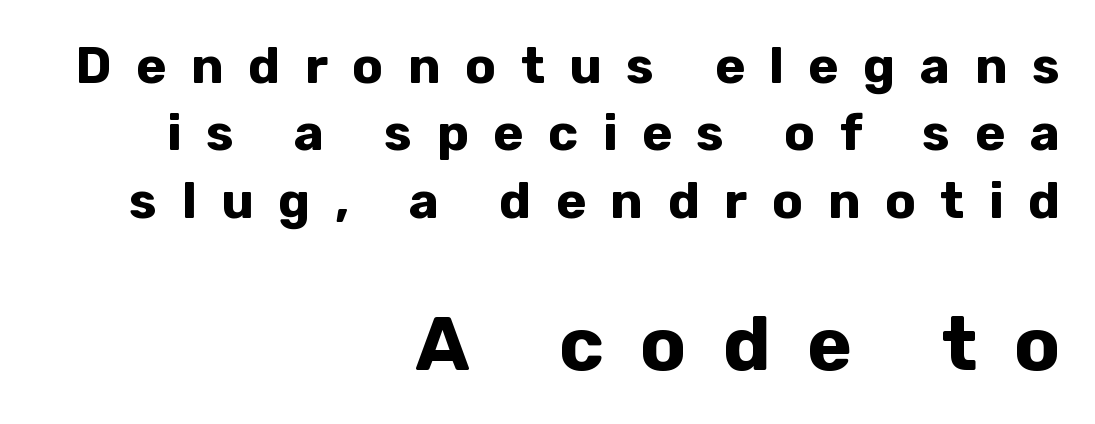
The image shows 76 px bold sans-serif type, upright; set right-aligned, normal line spacing (1.32x), unusually wide letter spacing (+0.48 em), not underlined; the second (bottom) block is 1.49x larger; low stroke contrast and a medium x-height.
